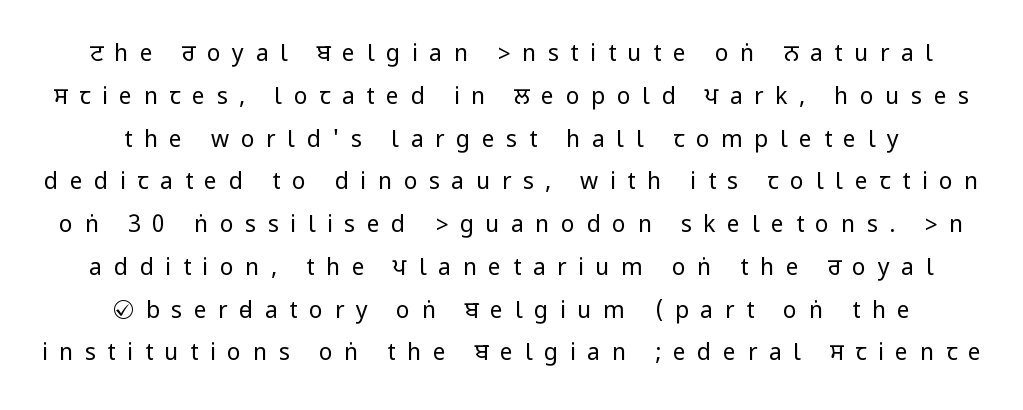
Q: Is the text bold? A: No.
Q: Is the text italic (slanted)? A: No, it is upright.
Q: Is the text underlined? A: No.
Q: How is the paragraph aligned? A: Centered.
Q: Is the spacing between letters normal or unusually wide? A: Unusually wide.
